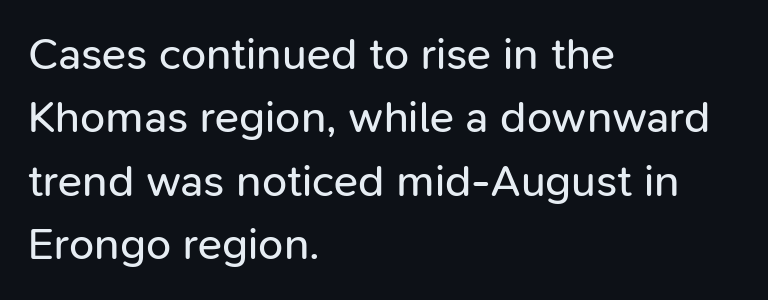
{"serif": "no", "italic": "no", "bold": "no", "weight": "regular", "width": "normal", "stroke_contrast": "low", "x_height": "medium", "monospaced": "no", "underline": "no", "align": "left", "line_spacing": "normal", "line_spacing_ratio": 1.41, "letter_spacing": "normal", "letter_spacing_em": 0.0, "glyph_px": 45}
